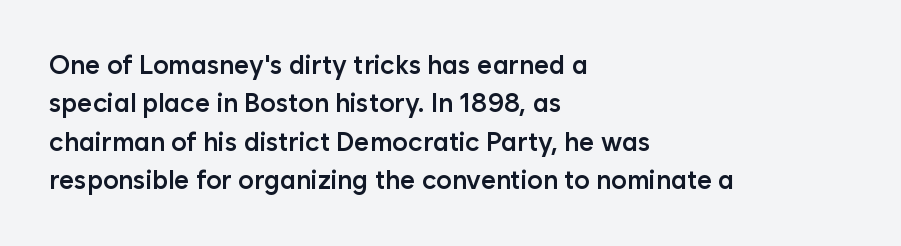
The image shows 26 px text type, upright; set left-aligned, normal line spacing (1.48x), normal letter spacing, not underlined.
